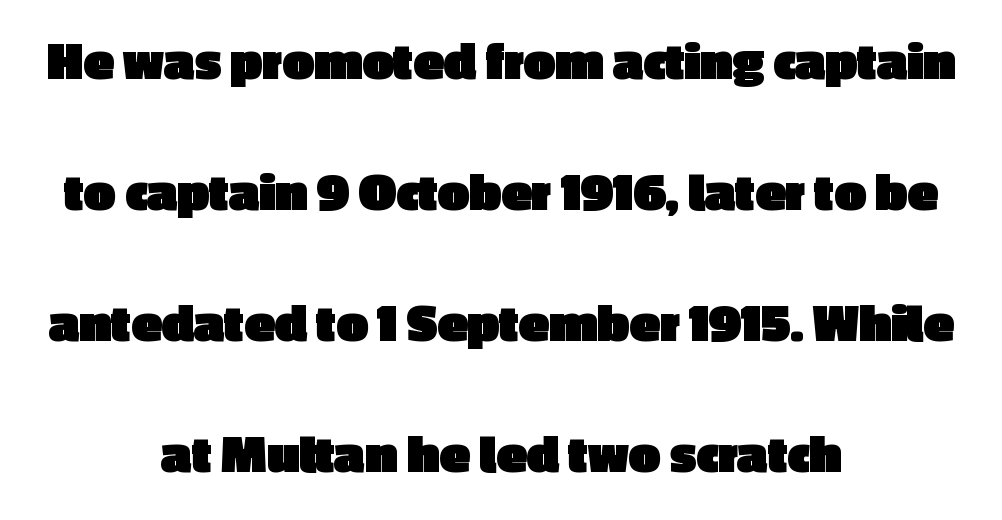
The image shows 56 px heavy sans-serif type, upright; set centered, loose line spacing (2.34x), normal letter spacing, not underlined; a medium x-height.
